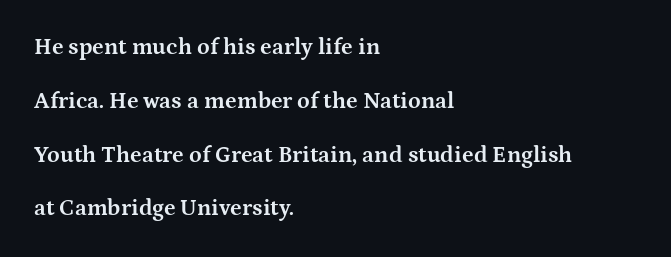
{"italic": "no", "bold": "yes", "underline": "no", "align": "left", "line_spacing": "loose", "line_spacing_ratio": 2.34, "letter_spacing": "normal", "letter_spacing_em": 0.0, "glyph_px": 23}
